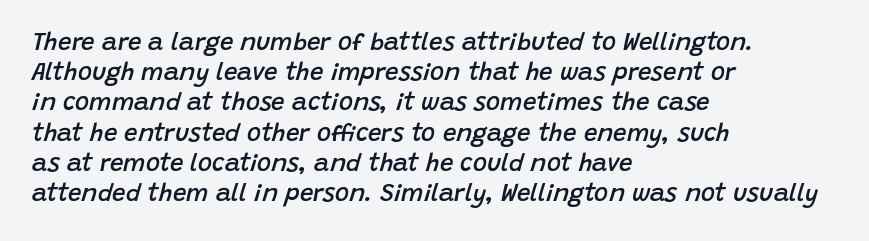
Compared with typical body copy, the letter spacing here is the same. Tall strokes in this sample are angled rather than plumb. These lines are set flush left with a ragged right edge. This is moderately heavy type, rendered in semibold. One glance says typical: line gaps are just what's usual. Unmarked baselines from the first word to the last.
